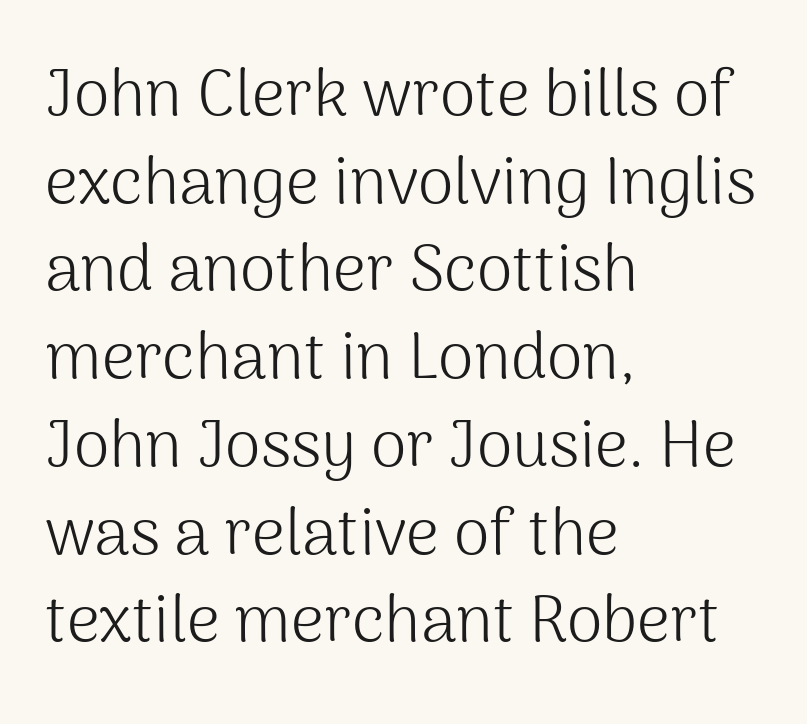
Lines of text with bare space underneath. One glance says typical: line gaps are just what's usual. Tracking here is standard; glyphs follow each other at the usual distance. A student would call this left alignment; a typographer would say flush left, rag right.
